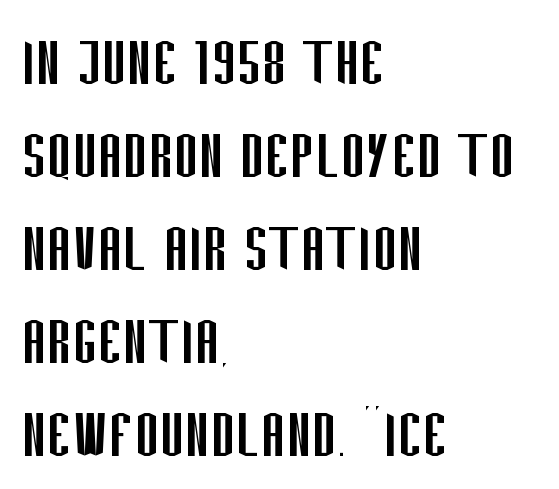
A bare baseline throughout the passage. You could not count columns in this text — the font is proportionally spaced. No italicization has been applied; the sample stays upright. No heavy texture on the line: the type isn't bold. Nobody touched the tracking dial on this one. In CSS terms this would be text-align: left.
